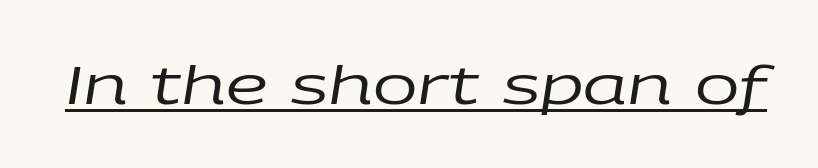
{"italic": "yes", "lean": "right", "slant_degrees": 9, "bold": "no", "weight": "regular", "width": "wide", "stroke_contrast": "low", "x_height": "large", "monospaced": "no", "underline": "yes", "letter_spacing": "normal", "letter_spacing_em": 0.0, "glyph_px": 53}
